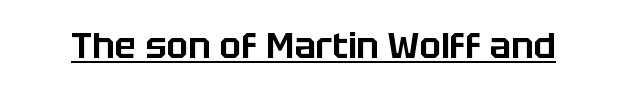
{"serif": "no", "italic": "no", "width": "normal", "stroke_contrast": "low", "x_height": "large", "monospaced": "no", "underline": "yes", "letter_spacing": "normal", "letter_spacing_em": 0.0, "glyph_px": 36}
